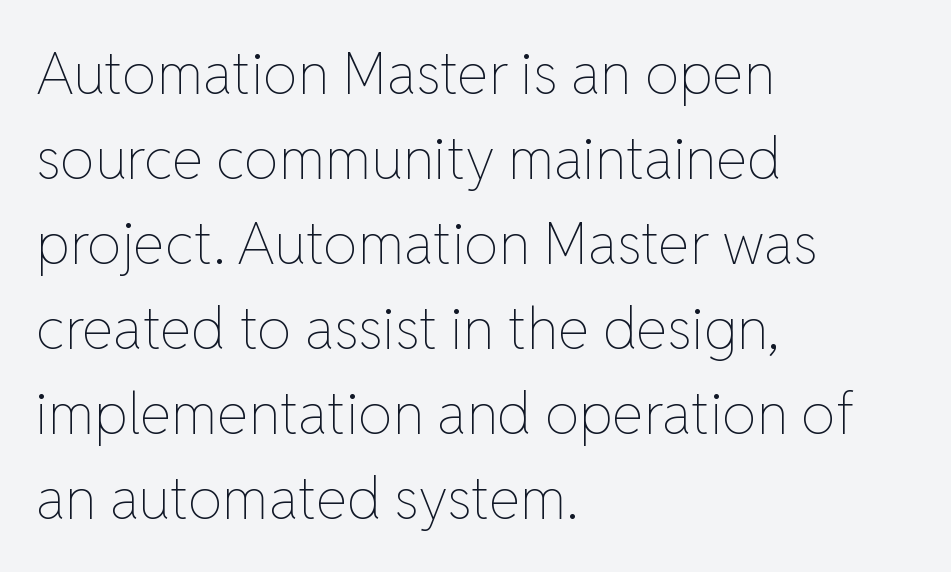
Compared with a centered layout, this one pins lines to the left instead. Italic? Not at all — the glyphs are vertical. Think of a printed novel: that variable character pitch is what you see here. Students, observe: this is what conventionally led text looks like. Bold? No — there's no thickening of the strokes.
